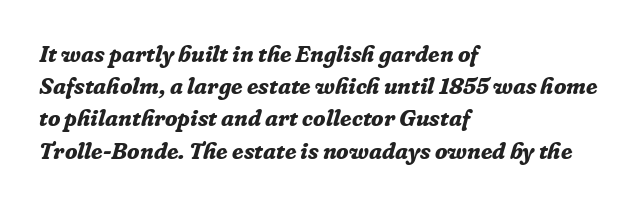
{"italic": "yes", "lean": "right", "slant_degrees": 16, "bold": "yes", "underline": "no", "align": "left", "line_spacing": "normal", "line_spacing_ratio": 1.4, "letter_spacing": "normal", "letter_spacing_em": 0.0, "glyph_px": 23}
